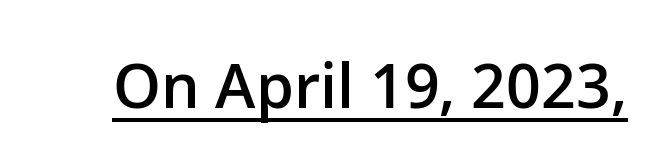
A bit beefed up — I'd call it semibold rather than bold. Students, note that the glyphs here touch the page at normal intervals. Unlike italic type, these characters show no tilt at all. This is sans-serif lettering, the kind often seen on screens and signage. Character widths vary here, with narrow letters taking less room than wide ones.
